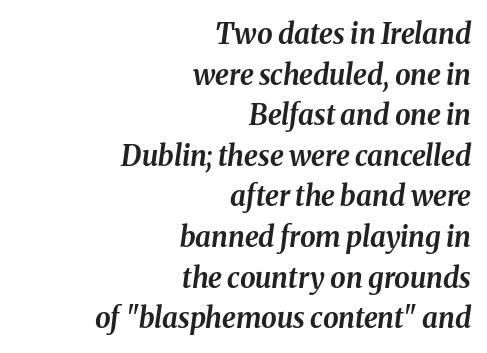
Rows of type keep a routine distance in the vertical direction. A typesetter would call this proportional, since set widths differ per character. Is the letter spacing exaggerated? No — it looks like the ordinary default. Heft: maximum for text — a bold. Every row of glyphs terminates at an identical x-position on the right.
